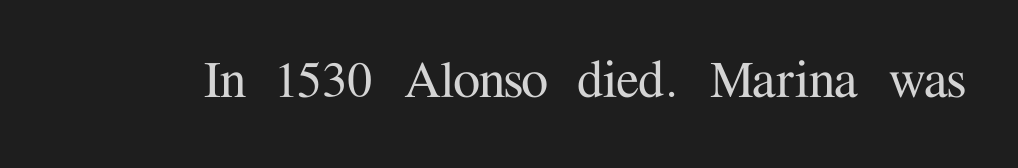
{"serif": "yes", "italic": "no", "width": "normal", "stroke_contrast": "medium", "x_height": "medium", "monospaced": "no", "underline": "no", "letter_spacing": "normal", "letter_spacing_em": 0.0, "glyph_px": 61}
